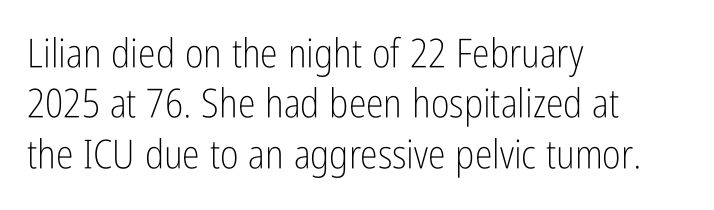
Q: Is the text bold? A: No.
Q: Is the text italic (slanted)? A: No, it is upright.
Q: Is the typeface a serif or a sans-serif typeface? A: Sans-serif.
Q: Is the text underlined? A: No.
Q: How is the paragraph aligned? A: Left-aligned.
Q: Is the spacing between letters normal or unusually wide? A: Normal.
Q: Is the spacing between lines tight, normal or loose? A: Normal.
Q: Width (condensed, normal, or wide)? A: Condensed.
Q: Stroke contrast? A: Low.
Q: x-height? A: Medium.
Q: Monospaced? A: No.
